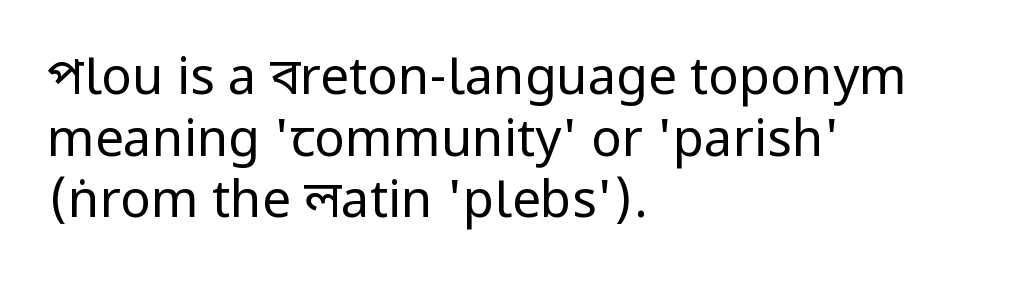
Q: Is the text bold? A: No.
Q: Is the text italic (slanted)? A: No, it is upright.
Q: Is the typeface a serif or a sans-serif typeface? A: Sans-serif.
Q: Is the text underlined? A: No.
Q: How is the paragraph aligned? A: Left-aligned.
Q: Is the spacing between letters normal or unusually wide? A: Normal.
Q: Width (condensed, normal, or wide)? A: Condensed.
Q: Stroke contrast? A: Low.
